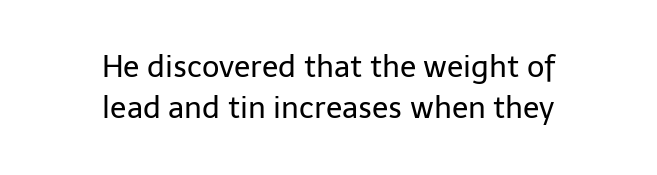
Q: Is the text bold? A: No.
Q: Is the text italic (slanted)? A: No, it is upright.
Q: Is the typeface a serif or a sans-serif typeface? A: Sans-serif.
Q: Is the text underlined? A: No.
Q: How is the paragraph aligned? A: Centered.
Q: Is the spacing between letters normal or unusually wide? A: Normal.
Q: Is the spacing between lines tight, normal or loose? A: Normal.
Q: Width (condensed, normal, or wide)? A: Normal.
Q: Stroke contrast? A: Low.
Q: x-height? A: Medium.
Q: Monospaced? A: No.
